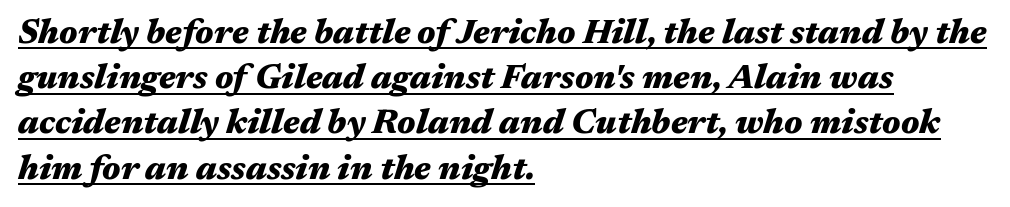
The image shows 34 px heavy, wide type, italic (leaning right); set left-aligned, normal line spacing (1.33x), normal letter spacing, underlined; medium stroke contrast and a medium x-height.
